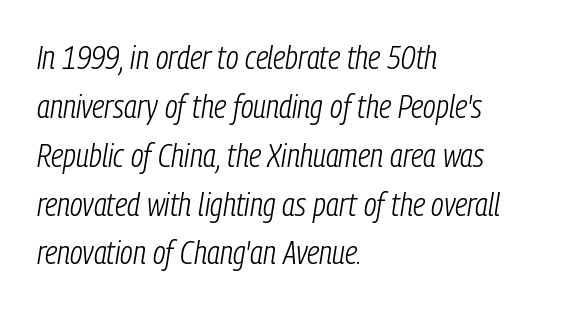
Q: Is the text bold? A: No.
Q: Is the text italic (slanted)? A: Yes, it leans right by about 9 degrees.
Q: Is the text underlined? A: No.
Q: How is the paragraph aligned? A: Left-aligned.
Q: Is the spacing between letters normal or unusually wide? A: Normal.
Q: Is the spacing between lines tight, normal or loose? A: Normal.
Q: Width (condensed, normal, or wide)? A: Condensed.
Q: Stroke contrast? A: Low.
Q: x-height? A: Medium.
Q: Monospaced? A: No.
